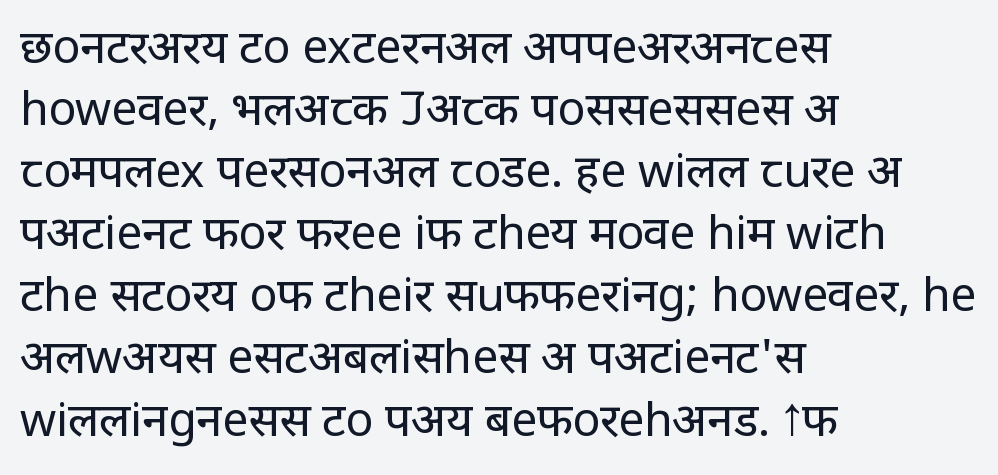
Q: Is the text bold? A: No.
Q: Is the text italic (slanted)? A: No, it is upright.
Q: Is the typeface a serif or a sans-serif typeface? A: Sans-serif.
Q: Is the text underlined? A: No.
Q: How is the paragraph aligned? A: Left-aligned.
Q: Is the spacing between letters normal or unusually wide? A: Normal.
Q: Is the spacing between lines tight, normal or loose? A: Normal.
Q: Width (condensed, normal, or wide)? A: Normal.
Q: Stroke contrast? A: Low.
Q: x-height? A: Large.
Q: Monospaced? A: No.
